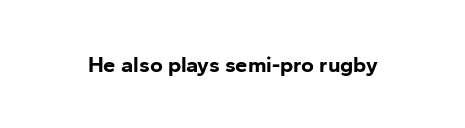
Q: Is the text bold? A: Yes.
Q: Is the text italic (slanted)? A: No, it is upright.
Q: Is the text underlined? A: No.
Q: Is the spacing between letters normal or unusually wide? A: Normal.
